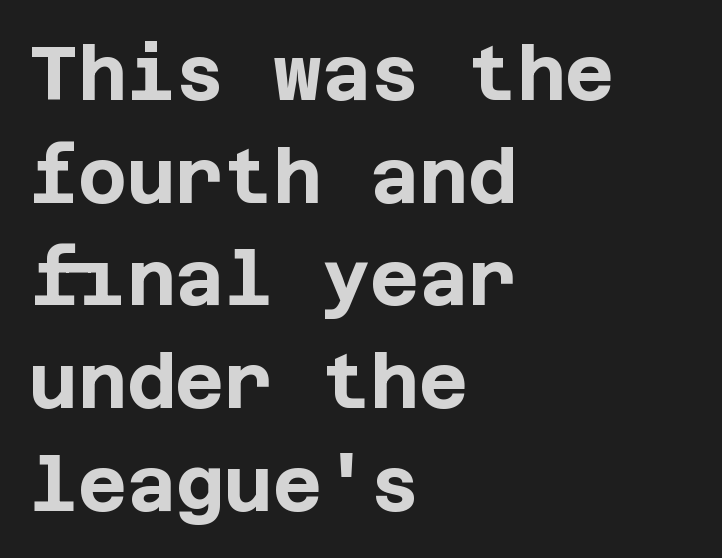
A sans-serif font was chosen for this passage. These words are printed bold, with thick strokes throughout. The space directly below the letters is spotless. Nobody touched the tracking dial on this one. Regular leading. A roman cut, with each character standing at attention.
